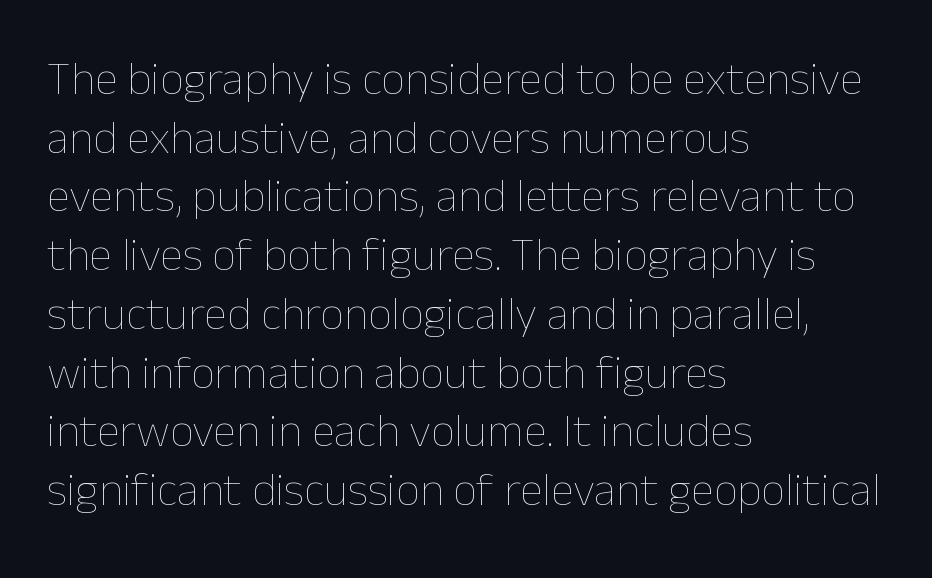
{"italic": "no", "bold": "no", "weight": "thin", "width": "normal", "stroke_contrast": "low", "x_height": "medium", "monospaced": "no", "underline": "no", "align": "left", "line_spacing": "normal", "line_spacing_ratio": 1.25, "letter_spacing": "normal", "letter_spacing_em": 0.0, "glyph_px": 47}
